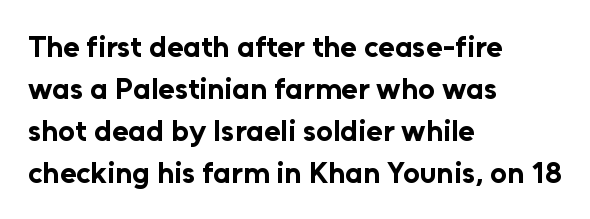
{"serif": "no", "italic": "no", "bold": "yes", "weight": "bold", "width": "normal", "stroke_contrast": "low", "x_height": "medium", "monospaced": "no", "underline": "no", "align": "left", "line_spacing": "normal", "line_spacing_ratio": 1.4, "letter_spacing": "normal", "letter_spacing_em": 0.0, "glyph_px": 30}
